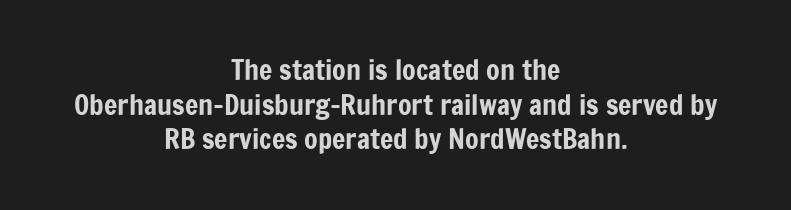
The image shows 28 px condensed sans-serif type, upright; set centered, line spacing 1.24x, normal letter spacing, not underlined; low stroke contrast and a medium x-height.
